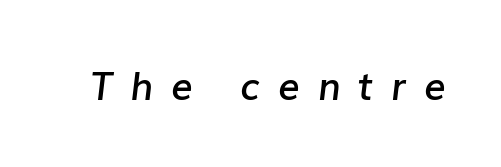
Do the characters align in a grid? No, the font is proportional. The space beneath each line is pristine and unruled. These lines have a slow, spaced-out rhythm from letter to letter. Stroke thickness is moderately raised; the sample reads as semibold.
